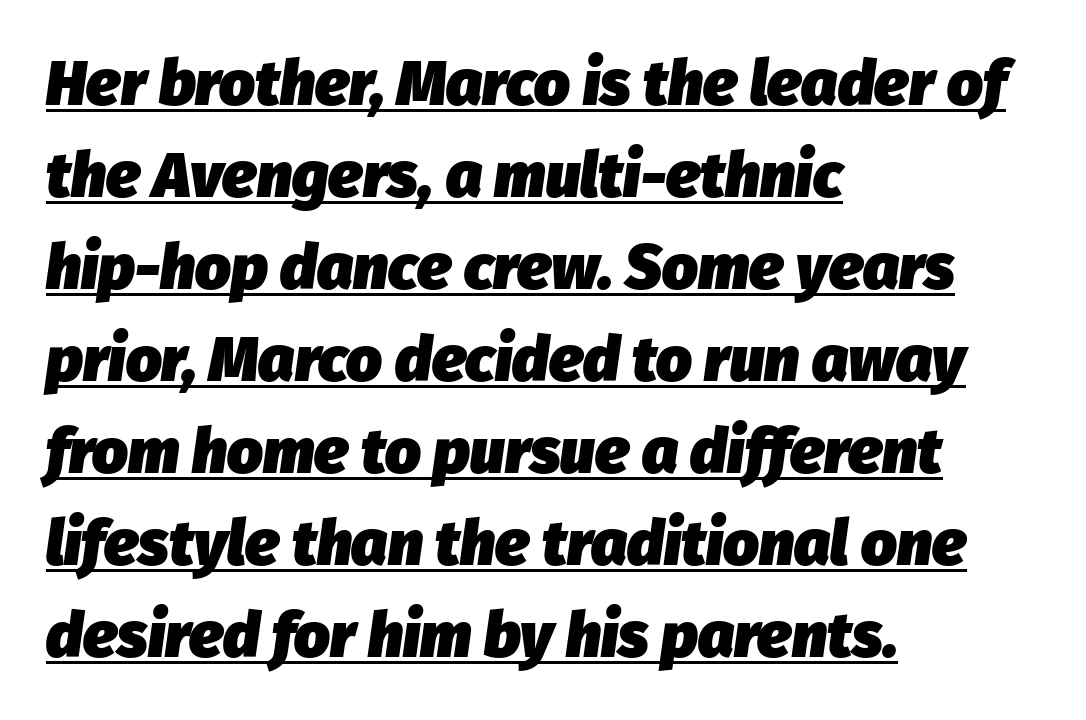
The image shows 63 px heavy type, italic (leaning right); set left-aligned, normal line spacing (1.46x), normal letter spacing, underlined; low stroke contrast and a medium x-height.
